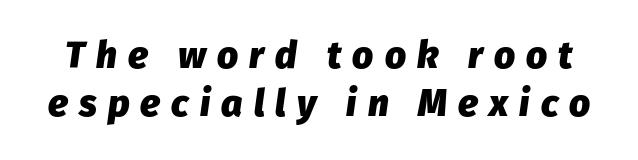
The sample has been set heavy, in full bold. You can tell it's italic because the verticals aren't actually vertical. Each letter keeps its own natural width here, so spacing adapts to shape. In terms of letterspacing, this is a distinctly airy, spread setting.
